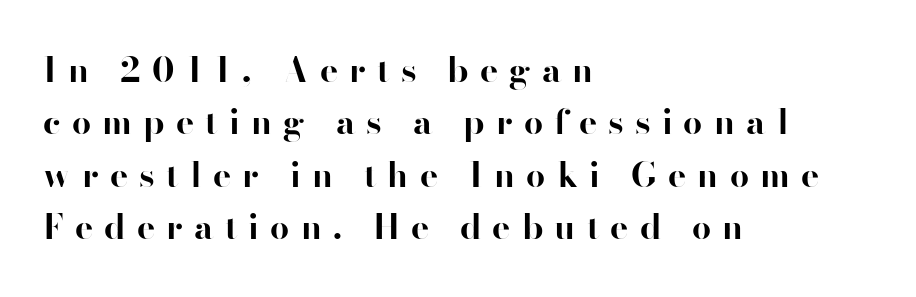
Characters remain perfectly vertical along every line. These lines are rendered in a variable-pitch font. The face used here has the dense, thick strokes of a bold. Letterform terminals end flat and unadorned throughout the passage. You could only call the tracking loose — the letters float apart.
